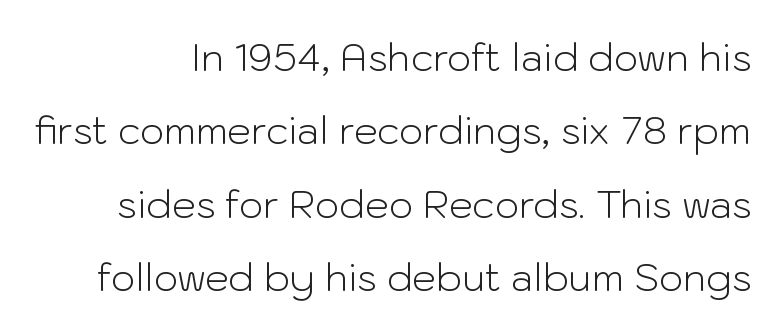
{"serif": "no", "italic": "no", "bold": "no", "weight": "light", "width": "normal", "stroke_contrast": "low", "x_height": "medium", "monospaced": "no", "underline": "no", "line_spacing": "loose", "line_spacing_ratio": 1.93, "letter_spacing": "normal", "letter_spacing_em": 0.0, "glyph_px": 38}
